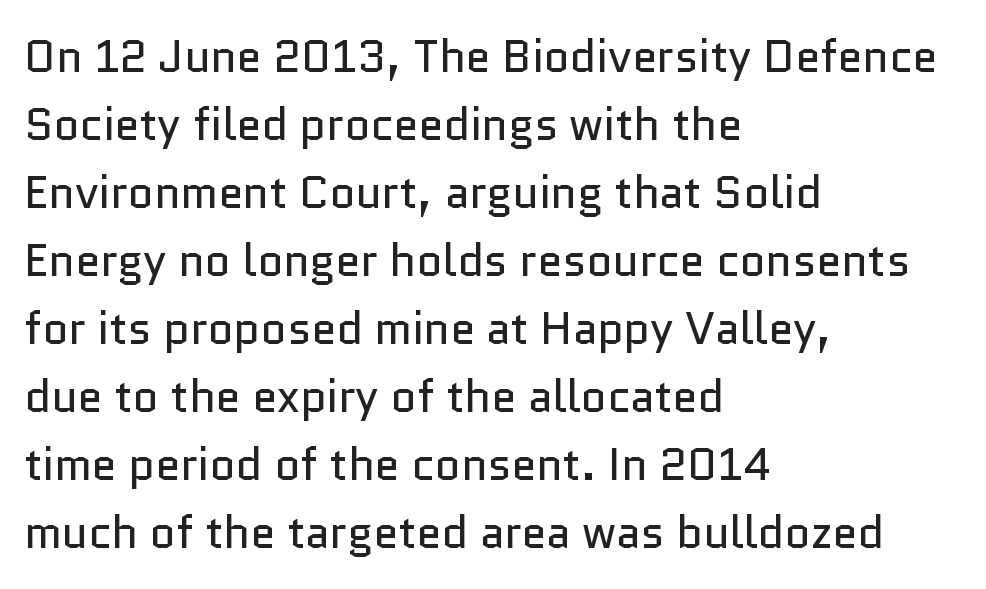
Q: Is the text bold? A: No.
Q: Is the text italic (slanted)? A: No, it is upright.
Q: Is the typeface a serif or a sans-serif typeface? A: Sans-serif.
Q: Is the text underlined? A: No.
Q: How is the paragraph aligned? A: Left-aligned.
Q: Is the spacing between letters normal or unusually wide? A: Normal.
Q: Is the spacing between lines tight, normal or loose? A: Normal.
Q: Width (condensed, normal, or wide)? A: Normal.
Q: Stroke contrast? A: Low.
Q: x-height? A: Medium.
Q: Monospaced? A: No.
